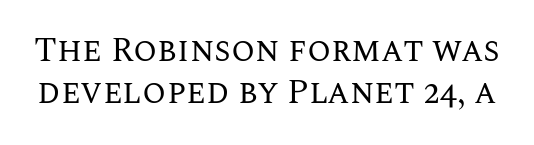
Tracking value appears to be zero — textbook default spacing. This is the regular roman posture of the typeface. Each stroke keeps to a modest, everyday thickness or less. Spacing verdict: proportional, widths tailored to each character. Quick note: underline off. The rendering uses a moderate line-height, typical for paragraphs.
